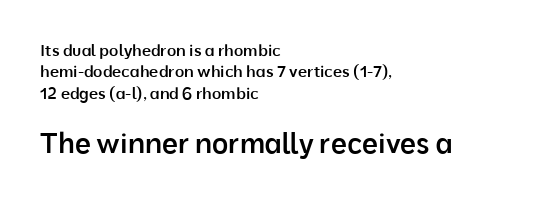
Q: Is the text bold? A: Semi-bold.
Q: Is the text italic (slanted)? A: No, it is upright.
Q: Is the typeface a serif or a sans-serif typeface? A: Sans-serif.
Q: Is the text underlined? A: No.
Q: How is the paragraph aligned? A: Left-aligned.
Q: Is the spacing between letters normal or unusually wide? A: Normal.
Q: Is the spacing between lines tight, normal or loose? A: Normal.
Q: Which block of text is set in a larger size, the first (top) or the second (bottom)? A: The second (bottom) one.
Q: Width (condensed, normal, or wide)? A: Normal.
Q: Stroke contrast? A: Low.
Q: x-height? A: Medium.
Q: Monospaced? A: No.
